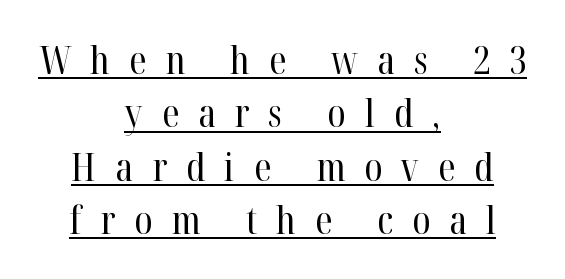
Leading: standard. The passage shown is typed in a proportional face where columns would drift. Tall strokes in this sample are plumb rather than angled. Font category for this specimen: serif. The string is rendered with underlining switched on.
